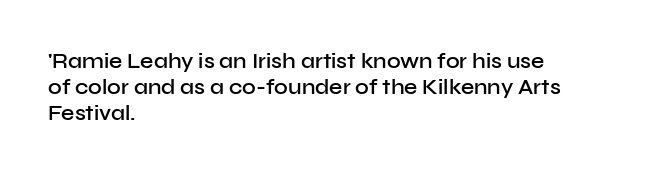
{"italic": "no", "bold": "semi", "underline": "no", "align": "left", "line_spacing_ratio": 1.24, "letter_spacing": "normal", "letter_spacing_em": 0.0, "glyph_px": 21}
